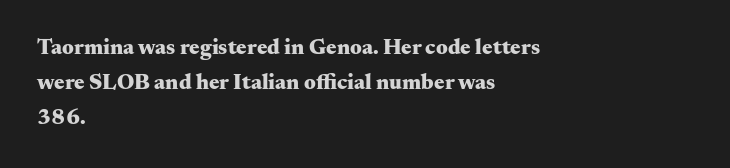
{"italic": "no", "bold": "yes", "underline": "no", "align": "left", "line_spacing": "normal", "line_spacing_ratio": 1.6, "letter_spacing": "normal", "letter_spacing_em": 0.0, "glyph_px": 22}
